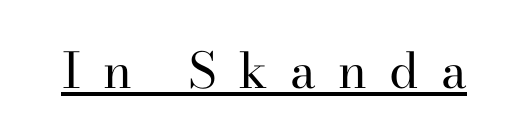
{"serif": "yes", "italic": "no", "bold": "no", "weight": "regular", "width": "normal", "stroke_contrast": "high", "x_height": "small", "monospaced": "no", "underline": "yes", "letter_spacing": "wide", "letter_spacing_em": 0.45, "glyph_px": 49}
